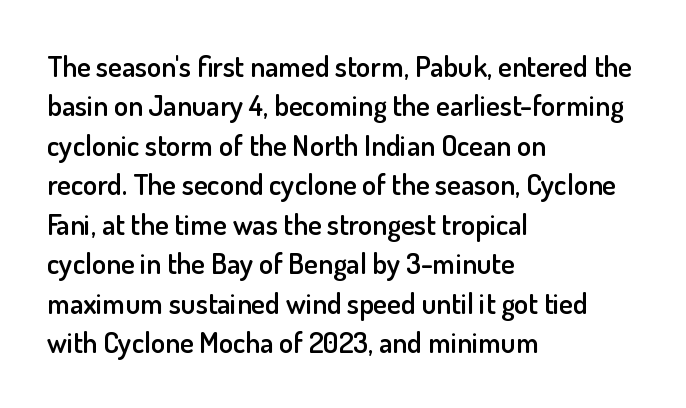
Q: Is the text bold? A: Semi-bold.
Q: Is the text italic (slanted)? A: No, it is upright.
Q: Is the typeface a serif or a sans-serif typeface? A: Sans-serif.
Q: Is the text underlined? A: No.
Q: How is the paragraph aligned? A: Left-aligned.
Q: Is the spacing between letters normal or unusually wide? A: Normal.
Q: Is the spacing between lines tight, normal or loose? A: Normal.
Q: Width (condensed, normal, or wide)? A: Normal.
Q: Stroke contrast? A: Low.
Q: x-height? A: Small.
Q: Monospaced? A: No.
